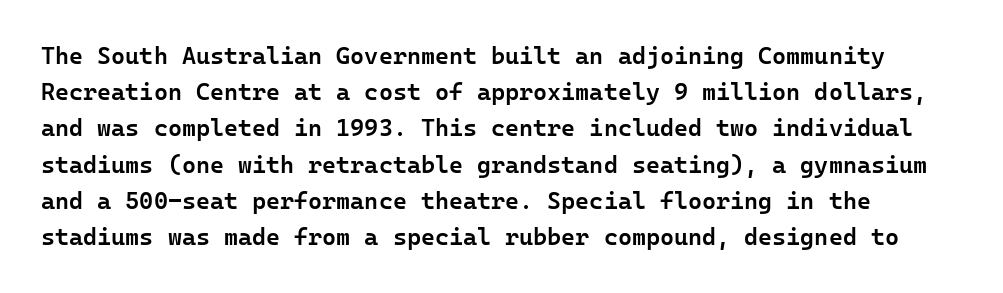
The image shows 24 px text type, upright; set normal line spacing (1.51x), normal letter spacing, not underlined.
